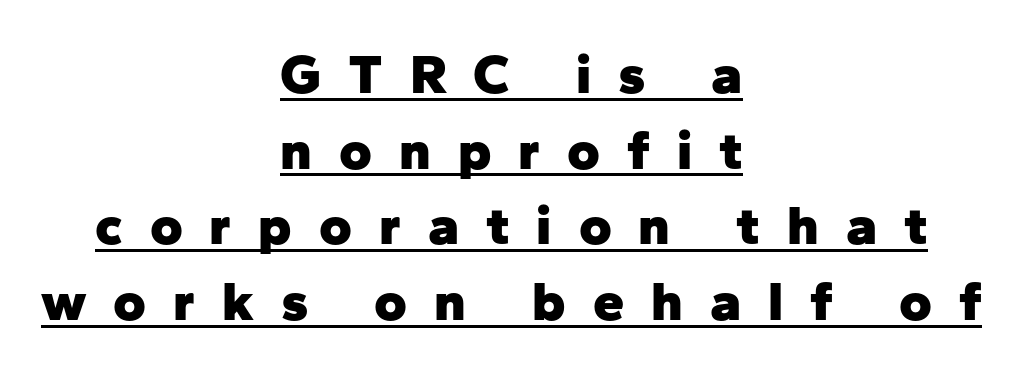
Q: Is the text bold? A: Yes.
Q: Is the text italic (slanted)? A: No, it is upright.
Q: Is the typeface a serif or a sans-serif typeface? A: Sans-serif.
Q: Is the text underlined? A: Yes.
Q: How is the paragraph aligned? A: Centered.
Q: Is the spacing between letters normal or unusually wide? A: Unusually wide.
Q: Is the spacing between lines tight, normal or loose? A: Normal.
Q: Width (condensed, normal, or wide)? A: Normal.
Q: Stroke contrast? A: Low.
Q: x-height? A: Medium.
Q: Monospaced? A: No.
